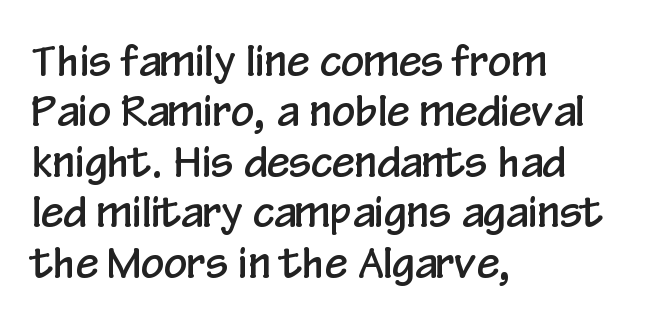
{"serif": "no", "italic": "no", "width": "condensed", "stroke_contrast": "low", "x_height": "medium", "monospaced": "no", "underline": "no", "align": "left", "line_spacing_ratio": 1.23, "letter_spacing": "normal", "letter_spacing_em": 0.0, "glyph_px": 41}
